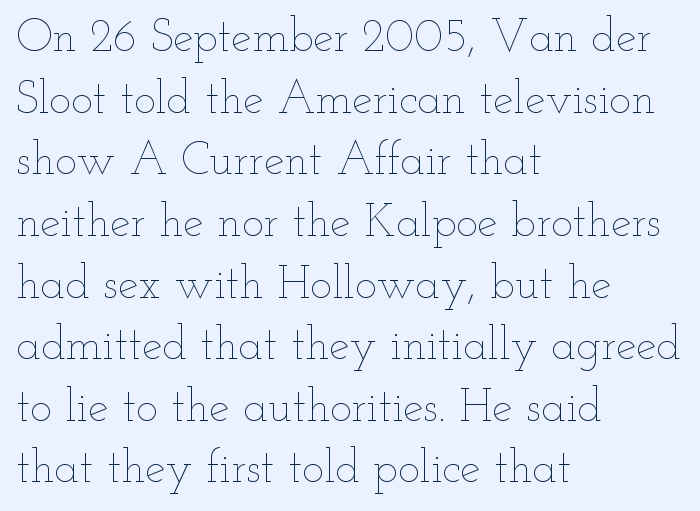
Q: Is the text bold? A: No.
Q: Is the text italic (slanted)? A: No, it is upright.
Q: Is the text underlined? A: No.
Q: How is the paragraph aligned? A: Left-aligned.
Q: Is the spacing between letters normal or unusually wide? A: Normal.
Q: Is the spacing between lines tight, normal or loose? A: Normal.
Q: Width (condensed, normal, or wide)? A: Wide.
Q: Stroke contrast? A: Low.
Q: x-height? A: Small.
Q: Monospaced? A: No.
